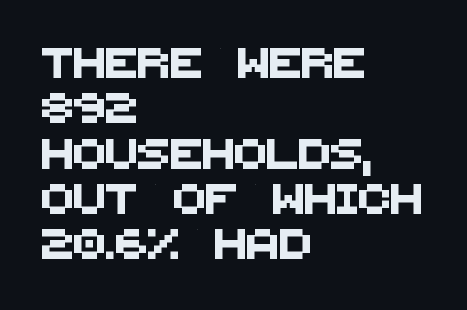
{"serif": "no", "width": "normal", "stroke_contrast": "medium", "x_height": "large", "monospaced": "no", "underline": "no", "align": "left", "line_spacing": "normal", "line_spacing_ratio": 1.51, "letter_spacing": "normal", "letter_spacing_em": 0.0, "glyph_px": 30}
